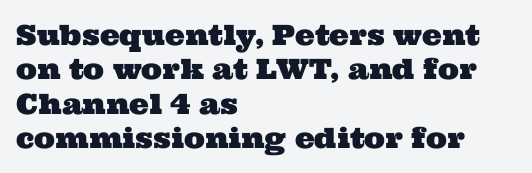
The image shows 28 px wide serif type; set left-aligned, line spacing 1.23x, normal letter spacing, not underlined; medium stroke contrast and a medium x-height.
